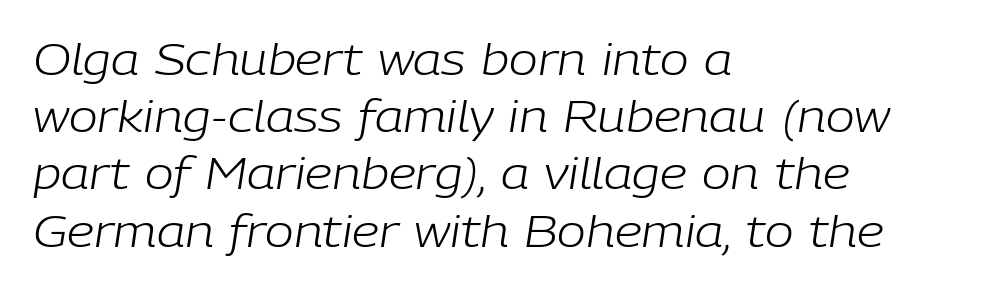
The image shows 43 px light type, italic (leaning right); set left-aligned, normal line spacing (1.33x), normal letter spacing, not underlined; low stroke contrast and a medium x-height.
